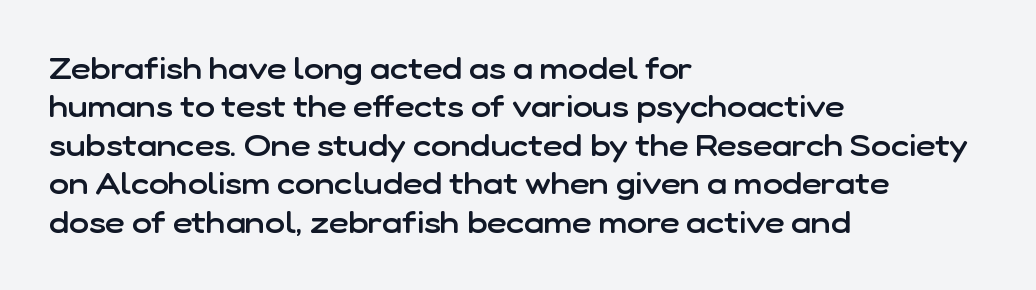
Layout note: lines flush left. Posture: straight, roman, zero tilt. Notice how descenders clear the ascenders below comfortably — that's standard leading. Regarding serifs, this sample does without them.
